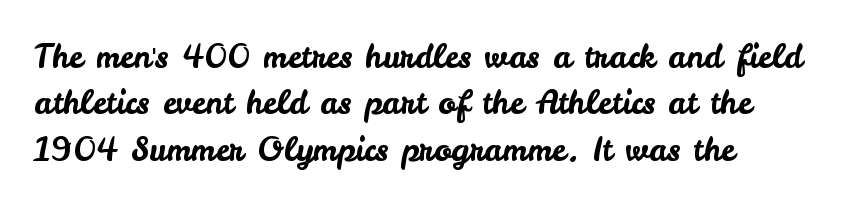
Q: Is the text italic (slanted)? A: Yes.
Q: Is the typeface a serif or a sans-serif typeface? A: Sans-serif.
Q: Is the text underlined? A: No.
Q: How is the paragraph aligned? A: Left-aligned.
Q: Is the spacing between letters normal or unusually wide? A: Normal.
Q: Is the spacing between lines tight, normal or loose? A: Normal.
Q: Width (condensed, normal, or wide)? A: Normal.
Q: Stroke contrast? A: Low.
Q: x-height? A: Small.
Q: Monospaced? A: No.
